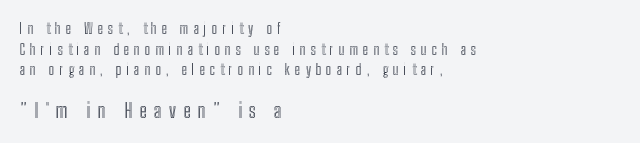
The image shows 20 px text type, upright; set left-aligned, normal line spacing (1.47x), unusually wide letter spacing (+0.36 em), not underlined; the second (bottom) block is 1.43x larger.
